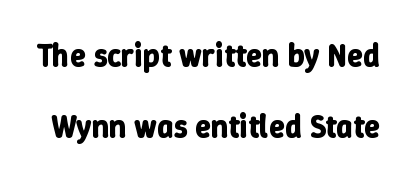
The image shows 32 px bold type, upright; set loose line spacing (2.21x), normal letter spacing, not underlined; low stroke contrast and a medium x-height.
